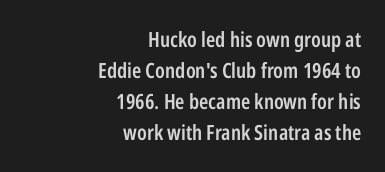
Q: Is the text bold? A: Semi-bold.
Q: Is the text italic (slanted)? A: No, it is upright.
Q: Is the text underlined? A: No.
Q: How is the paragraph aligned? A: Right-aligned.
Q: Is the spacing between letters normal or unusually wide? A: Normal.
Q: Is the spacing between lines tight, normal or loose? A: Normal.
